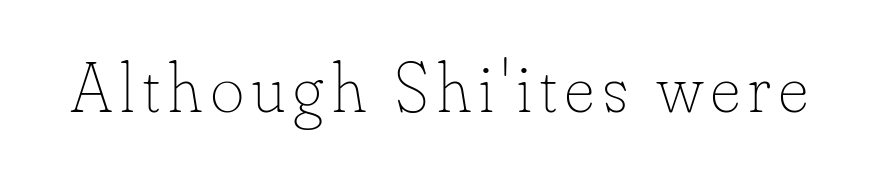
Unbolded letterforms with no extra heft. The face used here is proportionally spaced, like ordinary book or web type. The strip under each line holds only bare page. When letters stand straight like this, we call the style roman or upright.
